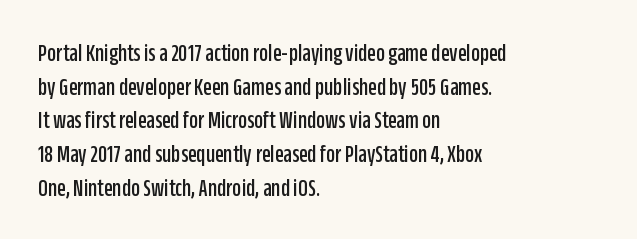
Q: Is the text italic (slanted)? A: No, it is upright.
Q: Is the text underlined? A: No.
Q: How is the paragraph aligned? A: Left-aligned.
Q: Is the spacing between letters normal or unusually wide? A: Normal.
Q: Is the spacing between lines tight, normal or loose? A: Normal.
